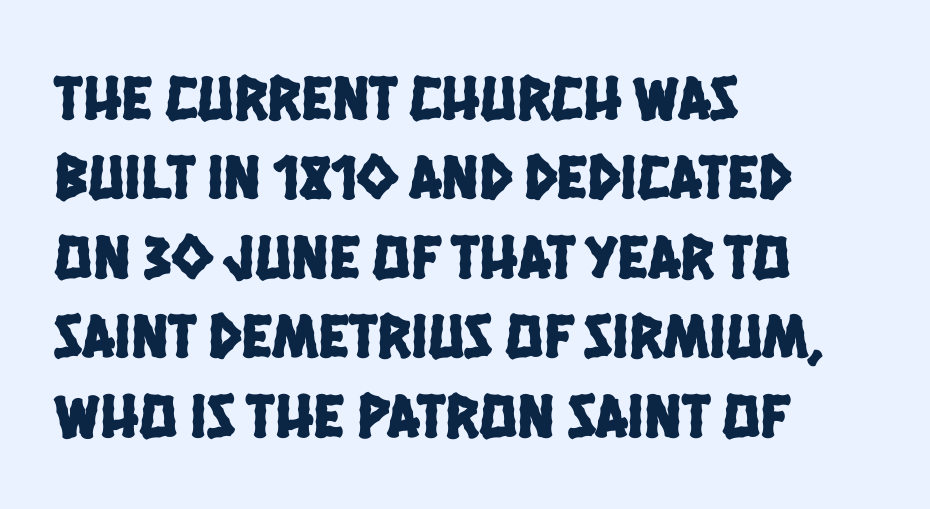
Q: Is the typeface a serif or a sans-serif typeface? A: Sans-serif.
Q: Is the text underlined? A: No.
Q: How is the paragraph aligned? A: Left-aligned.
Q: Is the spacing between letters normal or unusually wide? A: Normal.
Q: Is the spacing between lines tight, normal or loose? A: Normal.
Q: Width (condensed, normal, or wide)? A: Condensed.
Q: Stroke contrast? A: Low.
Q: x-height? A: Large.
Q: Monospaced? A: No.
